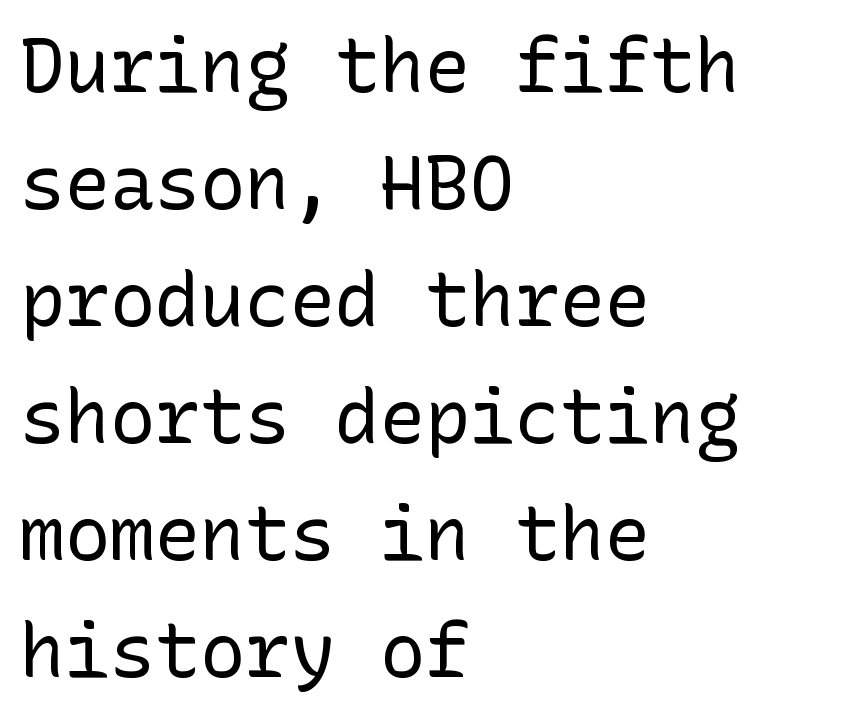
Baseline-to-baseline distance is the conventional proportion of letter height. Rule under the text: the space is simply empty. The typography opts for an upright posture over an oblique one. These lines stack with their left ends in a neat column.
